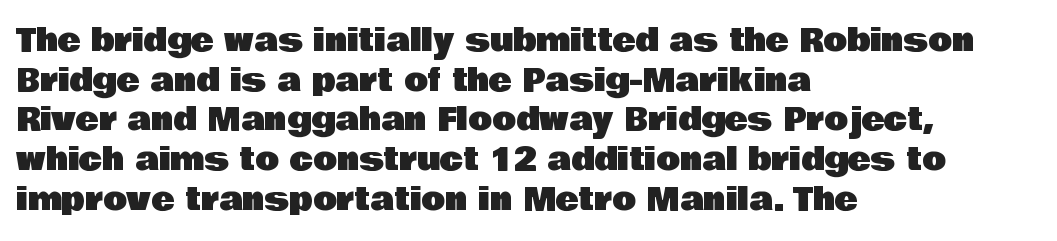
{"serif": "no", "italic": "no", "width": "normal", "stroke_contrast": "low", "x_height": "large", "monospaced": "no", "underline": "no", "align": "left", "line_spacing": "normal", "line_spacing_ratio": 1.28, "letter_spacing": "normal", "letter_spacing_em": 0.0, "glyph_px": 31}
